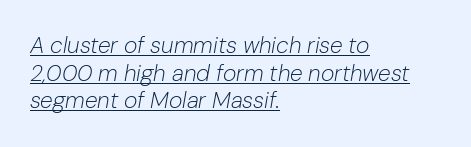
Looks like someone drew a line under every word here. The typesetter chose a ragged-right arrangement here. Quick note: italic. Compared with typical body copy, the letter spacing here is the same.
